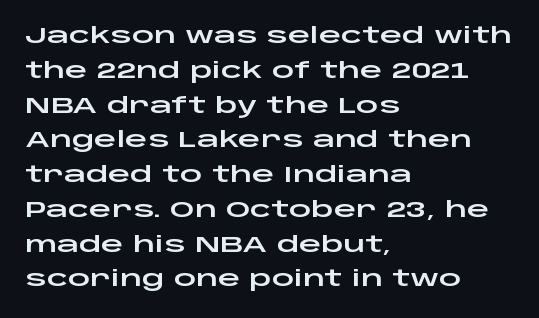
Q: Is the text italic (slanted)? A: No, it is upright.
Q: Is the text underlined? A: No.
Q: How is the paragraph aligned? A: Left-aligned.
Q: Is the spacing between letters normal or unusually wide? A: Normal.
Q: Is the spacing between lines tight, normal or loose? A: Normal.
